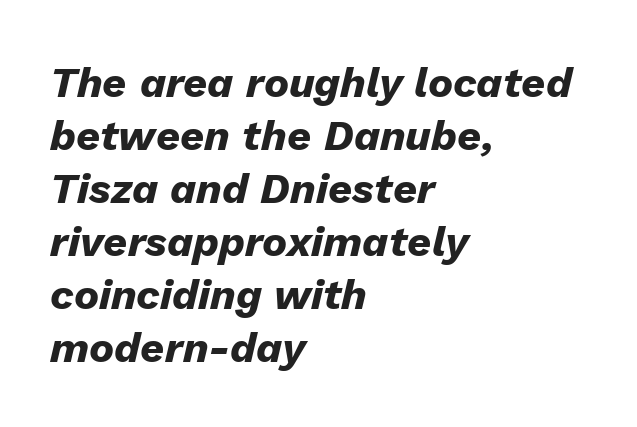
The letters are slanted; this is an italic face. Leftover space on each line is placed entirely after the last word. The letters are bold, with thick, heavy strokes. The leading is moderate, giving the passage an even texture. Think of a printed novel: that variable character pitch is what you see here. Check under the words: just untouched page.
